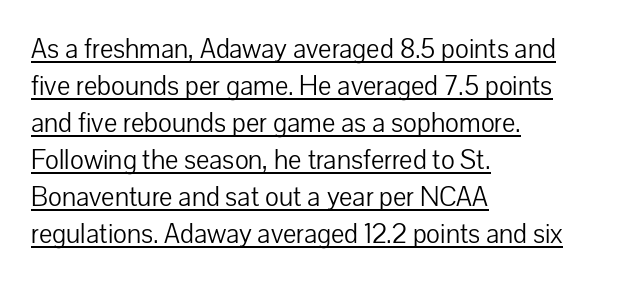
{"serif": "no", "italic": "no", "bold": "no", "weight": "light", "width": "normal", "stroke_contrast": "low", "x_height": "medium", "monospaced": "no", "underline": "yes", "align": "left", "line_spacing": "normal", "line_spacing_ratio": 1.32, "letter_spacing": "normal", "letter_spacing_em": 0.0, "glyph_px": 28}
